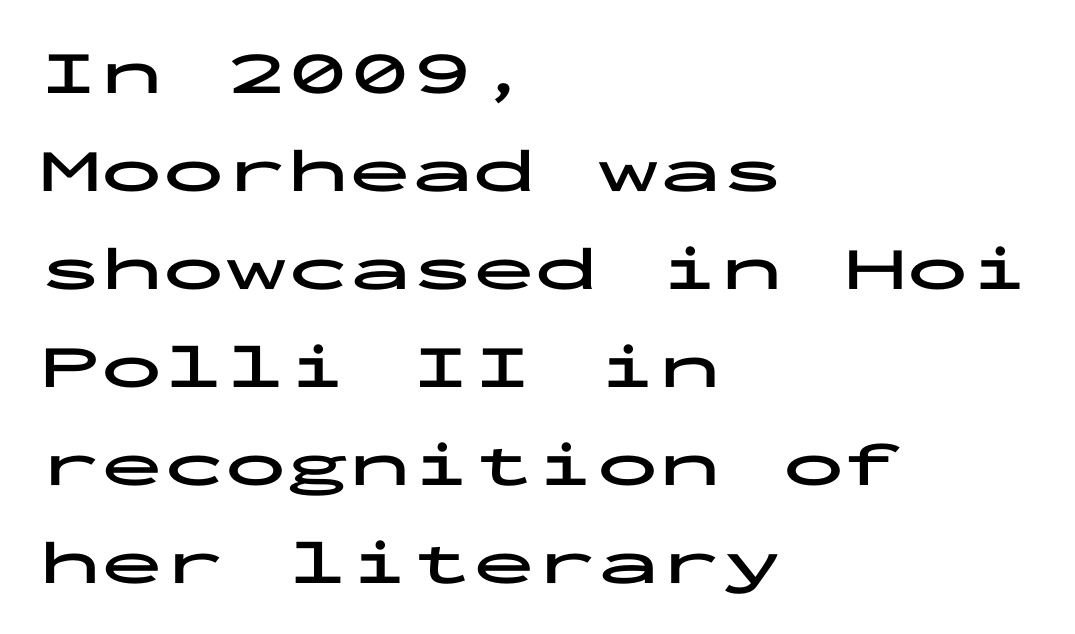
The image shows 62 px bold, wide sans-serif type, upright, monospaced; set left-aligned, normal line spacing (1.58x), normal letter spacing, not underlined; low stroke contrast and a medium x-height.
